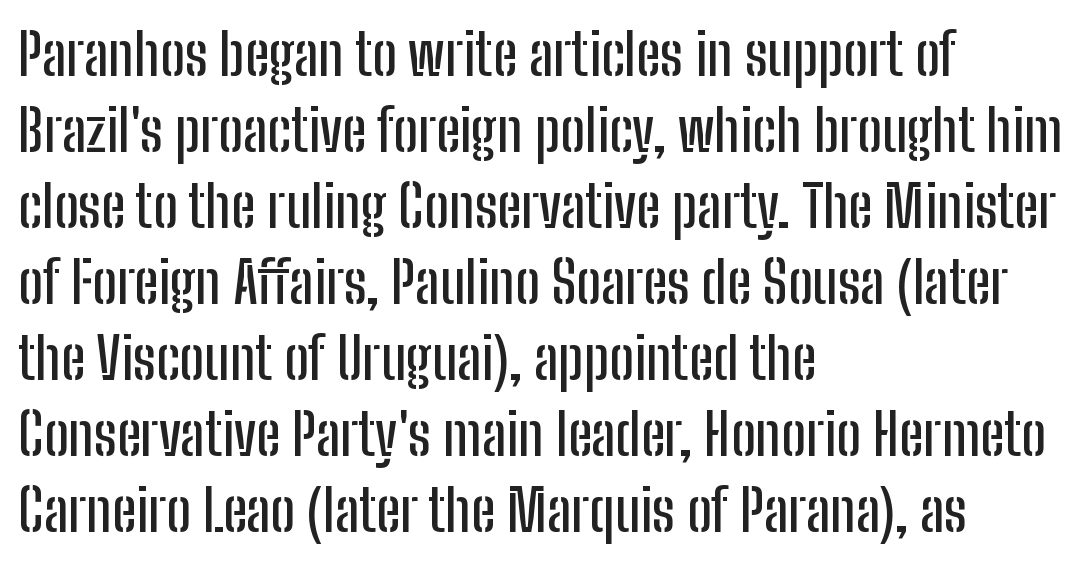
{"serif": "no", "italic": "no", "width": "condensed", "stroke_contrast": "low", "x_height": "medium", "monospaced": "no", "underline": "no", "align": "left", "line_spacing": "normal", "line_spacing_ratio": 1.31, "letter_spacing": "normal", "letter_spacing_em": 0.0, "glyph_px": 58}
